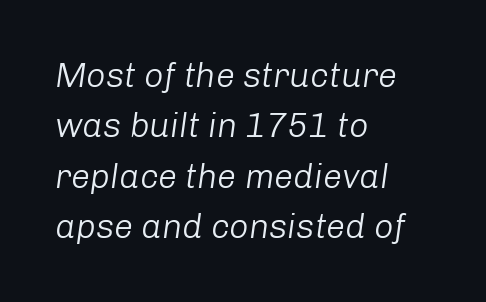
{"italic": "yes", "lean": "right", "slant_degrees": 8, "bold": "no", "weight": "light", "width": "normal", "stroke_contrast": "low", "x_height": "medium", "monospaced": "no", "underline": "no", "align": "left", "line_spacing": "normal", "line_spacing_ratio": 1.48, "letter_spacing": "normal", "letter_spacing_em": 0.0, "glyph_px": 34}
